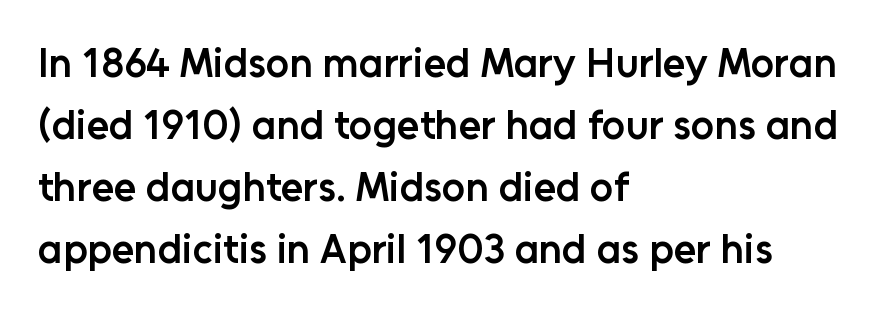
Q: Is the text bold? A: Semi-bold.
Q: Is the text italic (slanted)? A: No, it is upright.
Q: Is the typeface a serif or a sans-serif typeface? A: Sans-serif.
Q: Is the text underlined? A: No.
Q: How is the paragraph aligned? A: Left-aligned.
Q: Is the spacing between letters normal or unusually wide? A: Normal.
Q: Is the spacing between lines tight, normal or loose? A: Normal.
Q: Width (condensed, normal, or wide)? A: Normal.
Q: Stroke contrast? A: Low.
Q: x-height? A: Medium.
Q: Monospaced? A: No.
